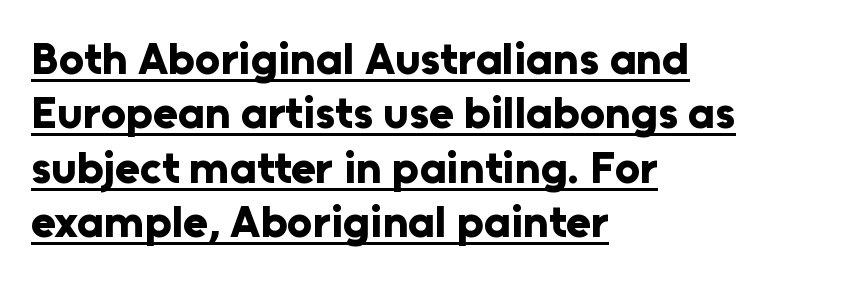
{"serif": "no", "italic": "no", "bold": "yes", "weight": "bold", "width": "normal", "stroke_contrast": "low", "x_height": "medium", "monospaced": "no", "underline": "yes", "align": "left", "line_spacing_ratio": 1.21, "letter_spacing": "normal", "letter_spacing_em": 0.0, "glyph_px": 45}
